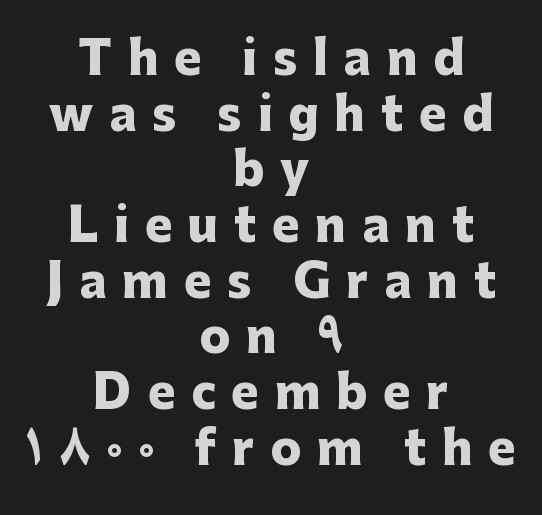
Strokes here are thick enough to call this a true bold. This sample is center-justified, so both line endings float freely. Decoration check: the copy has no underline. In terms of letterspacing, this is a distinctly airy, spread setting. Nope, no serifs anywhere on these letters. Rendered with straight, roman letterforms.
